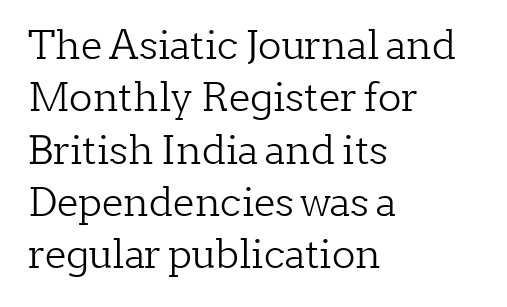
Compared with typical body copy, the letter spacing here is the same. Regular leading. Little horizontal feet cap the strokes, marking this as serif type. Caption: face not bold, strokes unweighted. Each line starts at the same left margin while the right side varies.
